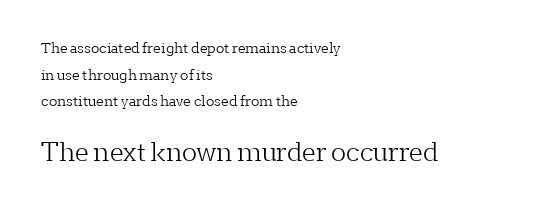
Q: Is the text bold? A: No.
Q: Is the text italic (slanted)? A: No, it is upright.
Q: Is the text underlined? A: No.
Q: How is the paragraph aligned? A: Left-aligned.
Q: Is the spacing between letters normal or unusually wide? A: Normal.
Q: Is the spacing between lines tight, normal or loose? A: Loose.
Q: Which block of text is set in a larger size, the first (top) or the second (bottom)? A: The second (bottom) one.
